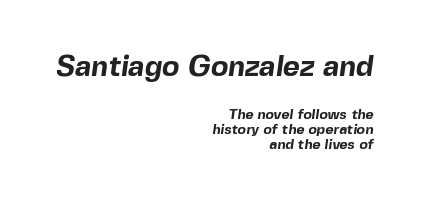
Q: Is the text bold? A: Yes.
Q: Is the typeface a serif or a sans-serif typeface? A: Sans-serif.
Q: Is the text underlined? A: No.
Q: How is the paragraph aligned? A: Right-aligned.
Q: Is the spacing between letters normal or unusually wide? A: Normal.
Q: Is the spacing between lines tight, normal or loose? A: Tight.
Q: Which block of text is set in a larger size, the first (top) or the second (bottom)? A: The first (top) one.
Q: Width (condensed, normal, or wide)? A: Normal.
Q: x-height? A: Medium.
Q: Monospaced? A: No.
